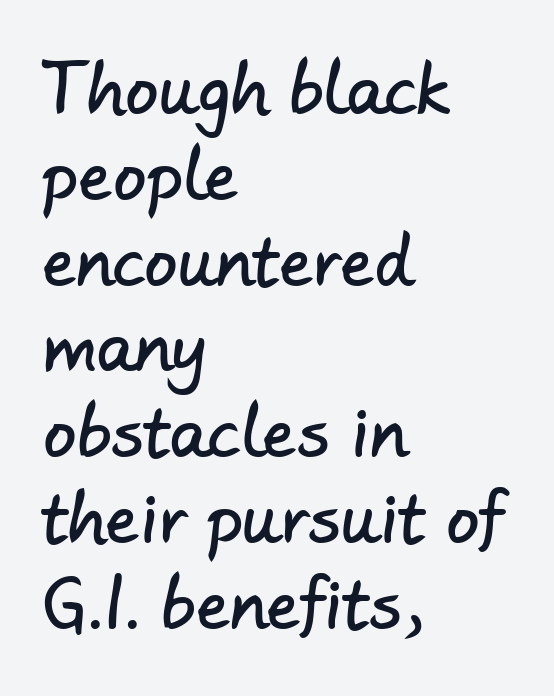
To sum up the face: it is a sans, with no serifs. Spacing between characters is what you'd get straight out of the box. Lines of text with bare space underneath. Honestly, the row spacing looks completely unremarkable.
